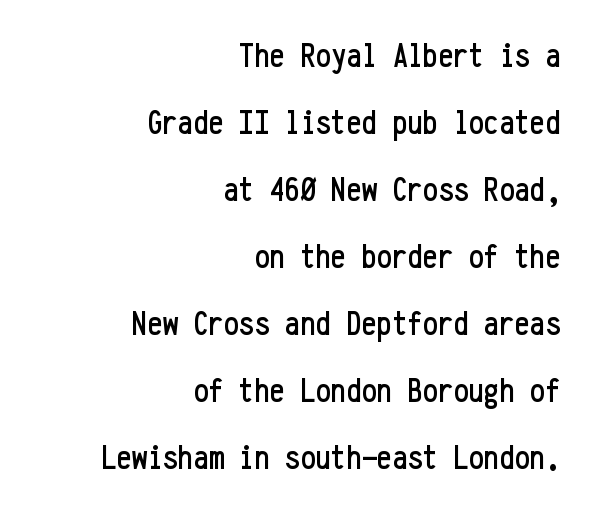
Students, observe: this is what heavily led, spacious text looks like. Does extra space separate the letters? No, they use regular spacing. No italicization has been applied; the sample stays upright. Descenders hang freely into open space. Think of a typewriter: that constant character pitch is what you see here. Letterform terminals end flat and unadorned throughout the passage.
